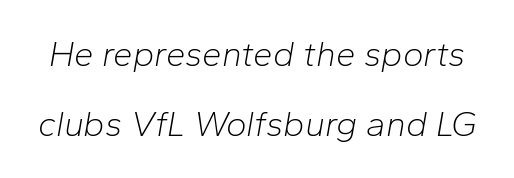
Tall strokes in this sample are angled rather than plumb. The face used here is proportionally spaced, like ordinary book or web type. This sample uses plain, unmodified letter spacing. The foot of each line stays bare and open.
